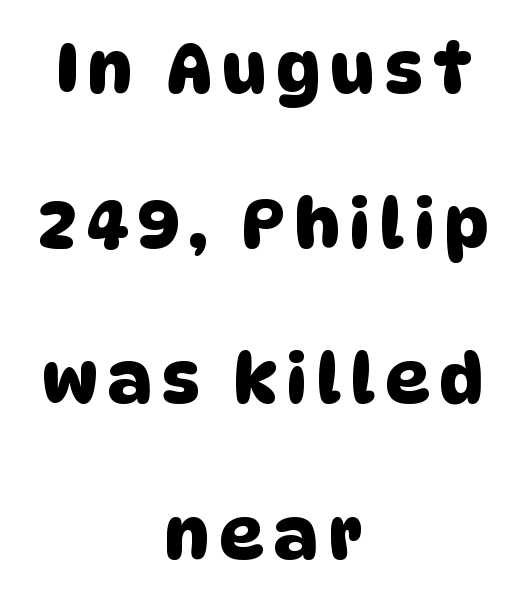
{"serif": "no", "width": "normal", "stroke_contrast": "low", "x_height": "large", "monospaced": "no", "underline": "no", "align": "center", "line_spacing": "loose", "line_spacing_ratio": 2.25, "glyph_px": 69}
